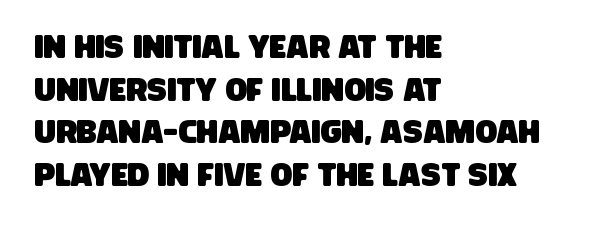
How are the letters spaced? Ordinarily, with no added tracking. The rows are spaced the way most documents space them. Which margin do the lines hug? The left one — the right edge is uneven. The letters carry no serifs — their stems end cleanly without finishing strokes. You could not count columns in this text — the font is proportionally spaced.
